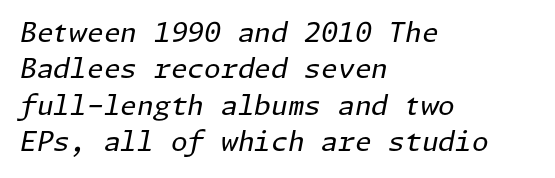
{"italic": "yes", "lean": "right", "slant_degrees": 11, "bold": "no", "underline": "no", "align": "left", "line_spacing": "normal", "line_spacing_ratio": 1.35, "letter_spacing": "normal", "letter_spacing_em": 0.0, "glyph_px": 27}
